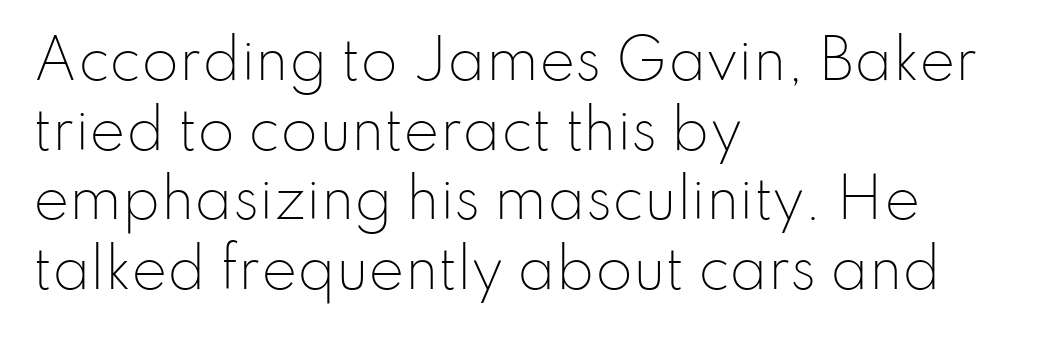
{"serif": "no", "italic": "no", "bold": "no", "weight": "light", "width": "normal", "stroke_contrast": "low", "x_height": "small", "monospaced": "no", "underline": "no", "align": "left", "line_spacing": "normal", "line_spacing_ratio": 1.29, "letter_spacing": "normal", "letter_spacing_em": 0.0, "glyph_px": 54}
